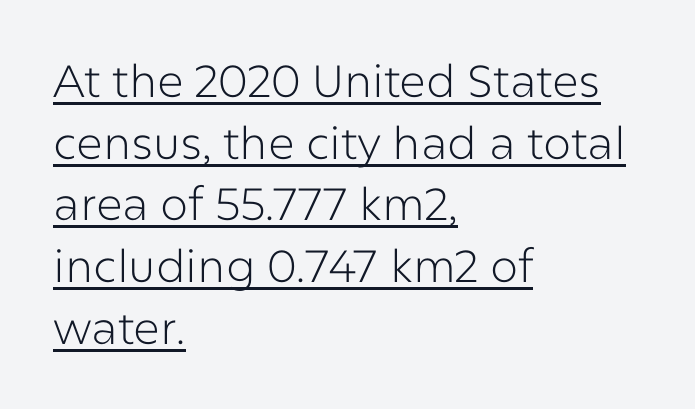
{"serif": "no", "italic": "no", "bold": "no", "weight": "light", "width": "normal", "stroke_contrast": "low", "x_height": "medium", "monospaced": "no", "underline": "yes", "align": "left", "line_spacing": "normal", "line_spacing_ratio": 1.37, "letter_spacing": "normal", "letter_spacing_em": 0.0, "glyph_px": 45}
